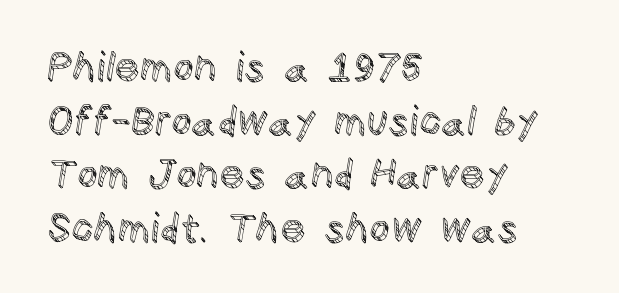
{"width": "normal", "x_height": "large", "monospaced": "no", "underline": "no", "align": "left", "line_spacing": "normal", "line_spacing_ratio": 1.34, "letter_spacing": "normal", "letter_spacing_em": 0.0, "glyph_px": 40}
